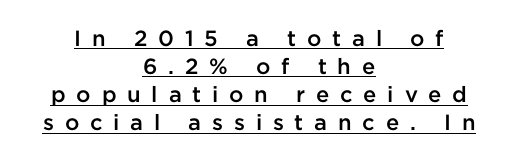
{"italic": "no", "bold": "semi", "underline": "yes", "align": "center", "line_spacing": "normal", "line_spacing_ratio": 1.28, "letter_spacing": "wide", "letter_spacing_em": 0.49, "glyph_px": 22}
